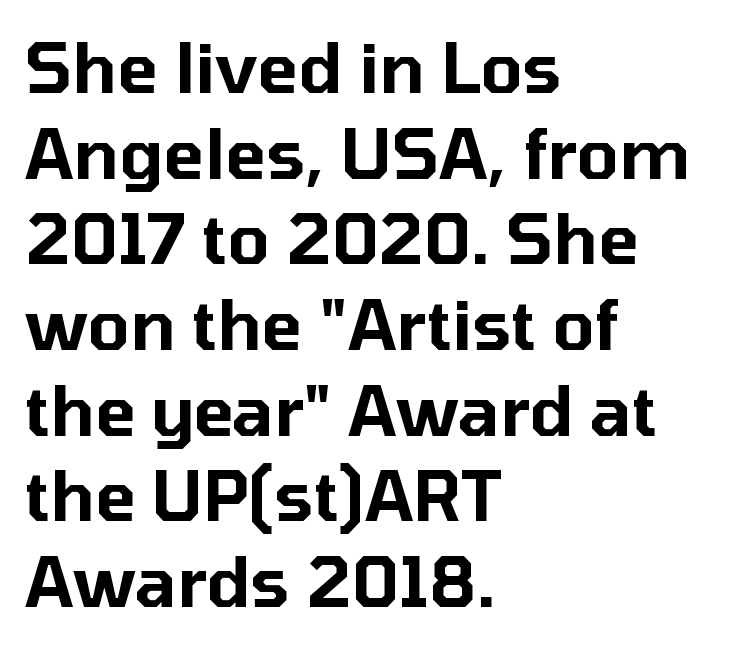
Q: Is the text italic (slanted)? A: No, it is upright.
Q: Is the typeface a serif or a sans-serif typeface? A: Sans-serif.
Q: Is the text underlined? A: No.
Q: How is the paragraph aligned? A: Left-aligned.
Q: Is the spacing between letters normal or unusually wide? A: Normal.
Q: Is the spacing between lines tight, normal or loose? A: Normal.
Q: Width (condensed, normal, or wide)? A: Normal.
Q: Stroke contrast? A: Low.
Q: x-height? A: Medium.
Q: Monospaced? A: No.
